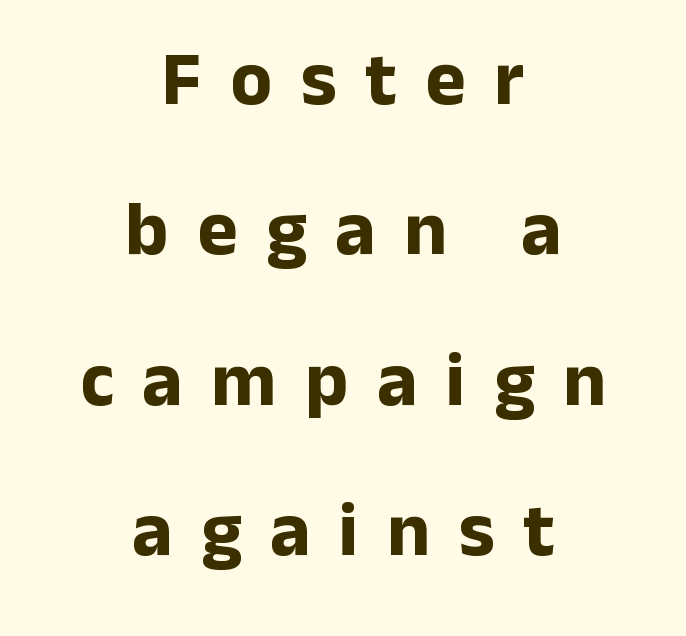
Q: Is the text bold? A: Yes.
Q: Is the text italic (slanted)? A: No, it is upright.
Q: Is the typeface a serif or a sans-serif typeface? A: Sans-serif.
Q: Is the text underlined? A: No.
Q: How is the paragraph aligned? A: Centered.
Q: Is the spacing between letters normal or unusually wide? A: Unusually wide.
Q: Is the spacing between lines tight, normal or loose? A: Loose.
Q: Width (condensed, normal, or wide)? A: Normal.
Q: Stroke contrast? A: Low.
Q: x-height? A: Medium.
Q: Monospaced? A: No.
